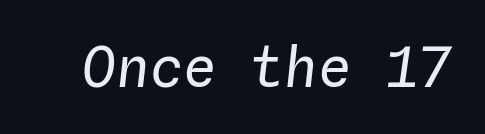
The image shows 56 px regular-weight type, italic (leaning right), monospaced; set normal letter spacing, not underlined; low stroke contrast and a medium x-height.
